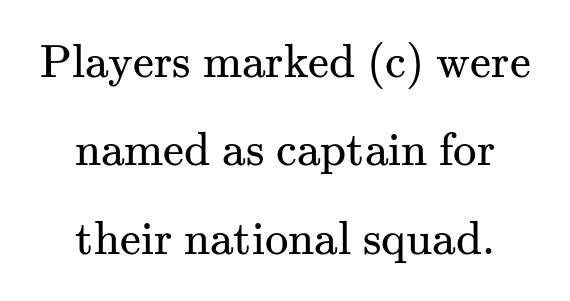
The image shows 47 px regular-weight serif type, upright; set centered, line spacing 1.88x, normal letter spacing, not underlined; medium stroke contrast and a small x-height.
